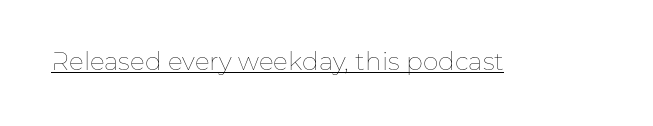
The image shows 25 px text type, upright; set normal letter spacing, underlined.
